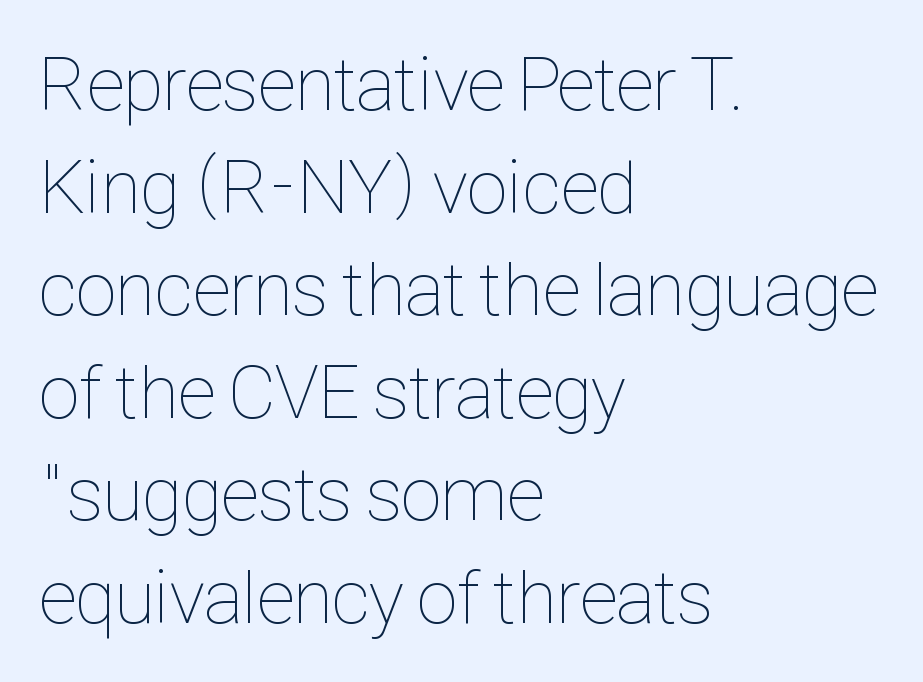
A typesetter would call this leading conventional body-copy spacing. Note the varied advance widths — an 'i' is clearly narrower than an 'm'. The strokes carry an ordinary text weight at most. The ragged edge is on the right, which tells us the setting is flush left. Rule under the text: the space is simply empty. Ascenders rise straight up at ninety degrees.
